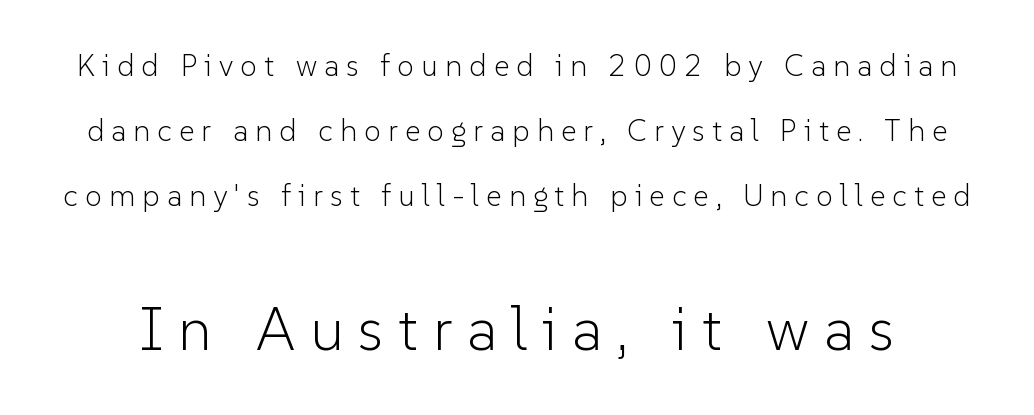
Q: Is the text bold? A: No.
Q: Is the text italic (slanted)? A: No, it is upright.
Q: Is the typeface a serif or a sans-serif typeface? A: Sans-serif.
Q: Is the text underlined? A: No.
Q: Is the spacing between letters normal or unusually wide? A: Unusually wide.
Q: Is the spacing between lines tight, normal or loose? A: Loose.
Q: Which block of text is set in a larger size, the first (top) or the second (bottom)? A: The second (bottom) one.
Q: Width (condensed, normal, or wide)? A: Normal.
Q: Stroke contrast? A: Low.
Q: x-height? A: Medium.
Q: Monospaced? A: No.
